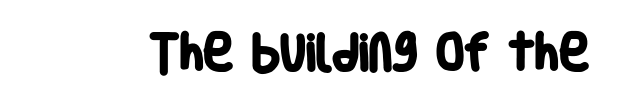
The image shows 41 px heavy, condensed sans-serif type; set normal letter spacing, not underlined; low stroke contrast and a large x-height.
